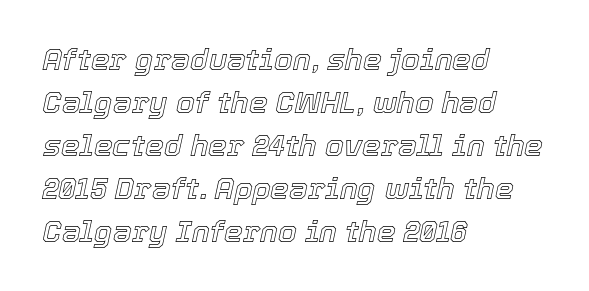
The image shows 30 px text type, italic (leaning right); set left-aligned, normal line spacing (1.43x), normal letter spacing, not underlined; a medium x-height.
